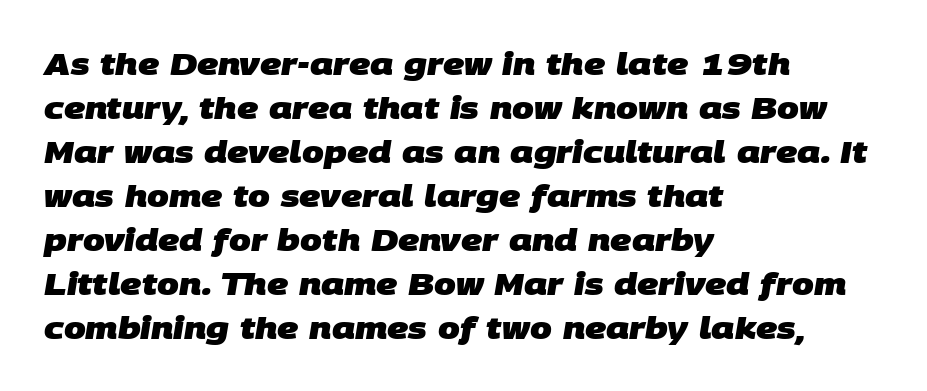
The image shows 31 px heavy sans-serif type; set left-aligned, normal line spacing (1.42x), normal letter spacing, not underlined; low stroke contrast and a large x-height.
